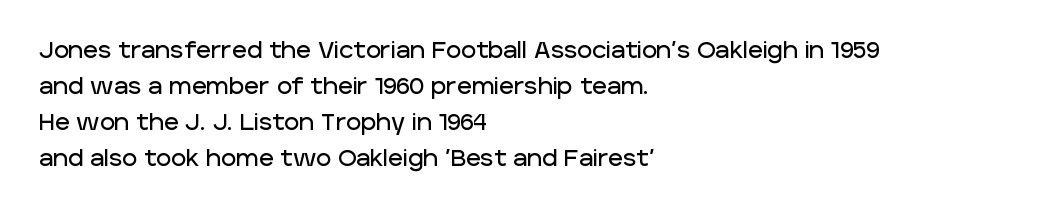
Regular leading. Check under the words: just untouched page. The type is set solid horizontally, with unmodified tracking. The paragraph has a hard left edge and a soft right edge.
